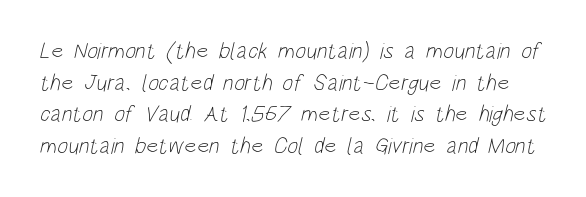
The image shows 23 px text type; set normal line spacing (1.37x), normal letter spacing, not underlined.
